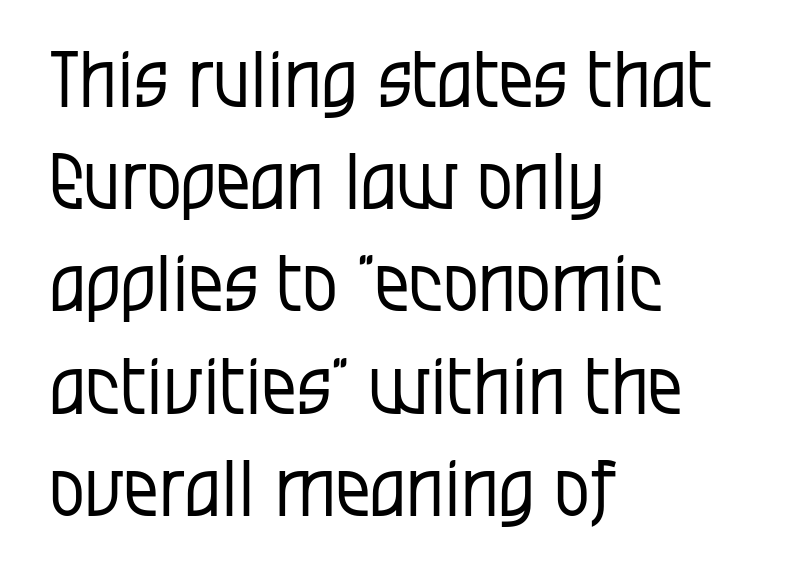
The image shows 78 px regular-weight, condensed sans-serif type, upright; set left-aligned, normal line spacing (1.31x), normal letter spacing, not underlined; low stroke contrast and a large x-height.
